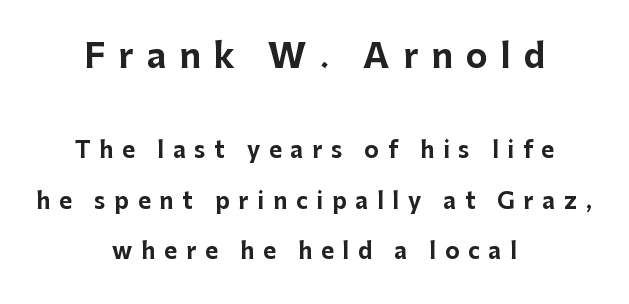
Q: Is the text bold? A: Yes.
Q: Is the text italic (slanted)? A: No, it is upright.
Q: Is the typeface a serif or a sans-serif typeface? A: Sans-serif.
Q: Is the text underlined? A: No.
Q: How is the paragraph aligned? A: Centered.
Q: Is the spacing between letters normal or unusually wide? A: Unusually wide.
Q: Is the spacing between lines tight, normal or loose? A: Loose.
Q: Which block of text is set in a larger size, the first (top) or the second (bottom)? A: The first (top) one.
Q: Width (condensed, normal, or wide)? A: Normal.
Q: Stroke contrast? A: Low.
Q: x-height? A: Medium.
Q: Monospaced? A: No.
